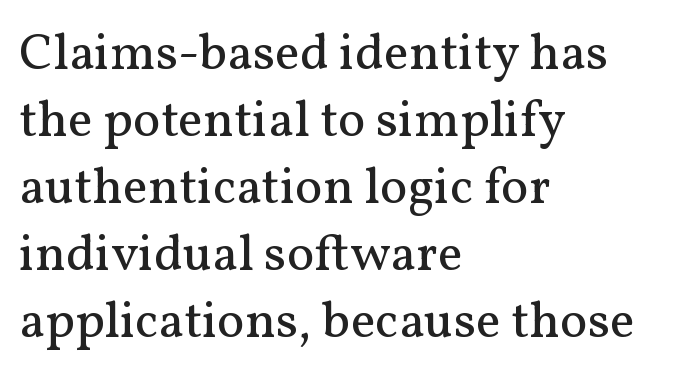
The image shows 52 px regular-weight serif type, upright; set left-aligned, normal line spacing (1.29x), normal letter spacing, not underlined; medium stroke contrast and a medium x-height.
